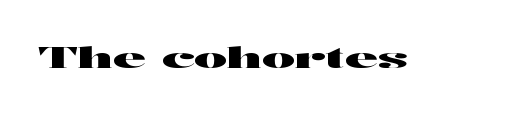
Q: Is the text italic (slanted)? A: No, it is upright.
Q: Is the typeface a serif or a sans-serif typeface? A: Sans-serif.
Q: Is the text underlined? A: No.
Q: Is the spacing between letters normal or unusually wide? A: Normal.
Q: Width (condensed, normal, or wide)? A: Wide.
Q: Stroke contrast? A: High.
Q: x-height? A: Medium.
Q: Monospaced? A: No.
